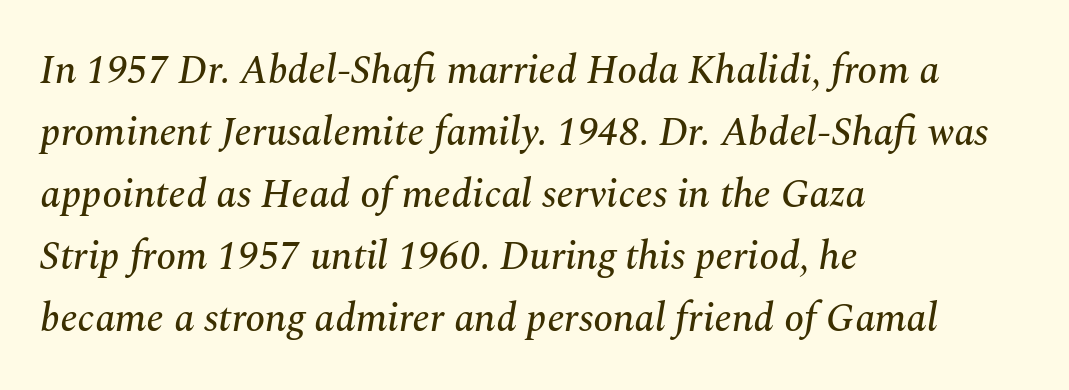
These lines stack with their left ends in a neat column. The baseline area is clear. The font family rendered here belongs to the serif group. A typesetter would call this proportional, since set widths differ per character.
